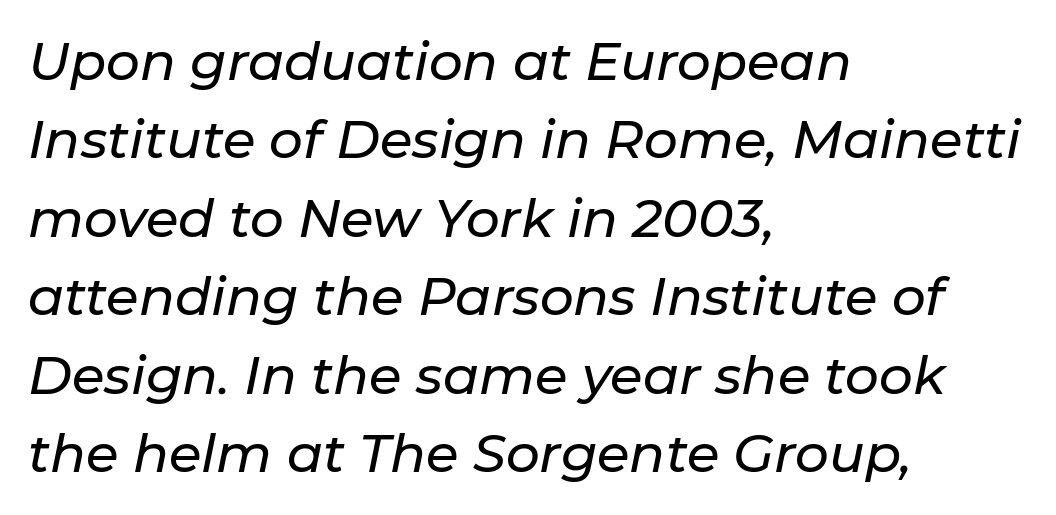
Q: Is the text italic (slanted)? A: Yes, it leans right by about 11 degrees.
Q: Is the text underlined? A: No.
Q: How is the paragraph aligned? A: Left-aligned.
Q: Is the spacing between letters normal or unusually wide? A: Normal.
Q: Is the spacing between lines tight, normal or loose? A: Normal.
Q: Width (condensed, normal, or wide)? A: Normal.
Q: Stroke contrast? A: Low.
Q: x-height? A: Medium.
Q: Monospaced? A: No.
